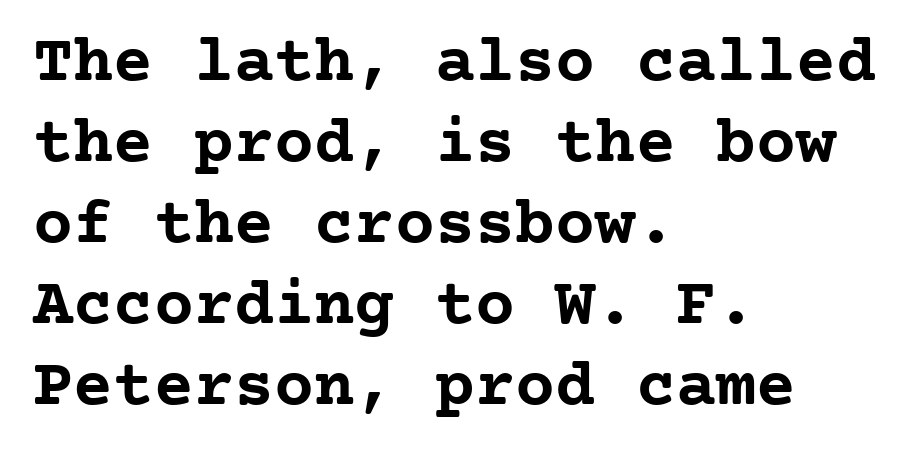
Q: Is the text bold? A: Yes.
Q: Is the text italic (slanted)? A: No, it is upright.
Q: Is the typeface a serif or a sans-serif typeface? A: Serif.
Q: Is the text underlined? A: No.
Q: How is the paragraph aligned? A: Left-aligned.
Q: Is the spacing between letters normal or unusually wide? A: Normal.
Q: Width (condensed, normal, or wide)? A: Normal.
Q: Stroke contrast? A: Low.
Q: x-height? A: Medium.
Q: Monospaced? A: Yes.
